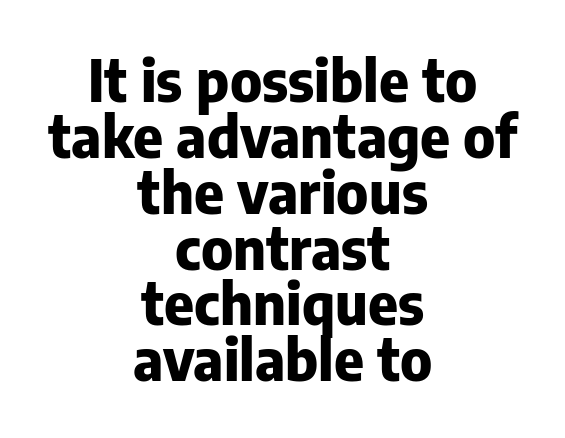
A roman cut, with each character standing at attention. Default kerning and tracking; the words read as compact shapes. The lines in this sample share a center point and differ in where they start and stop. Here the designer chose a conventional face with non-uniform glyph widths. Compared with typical paragraphs, the rows here are closer together.
